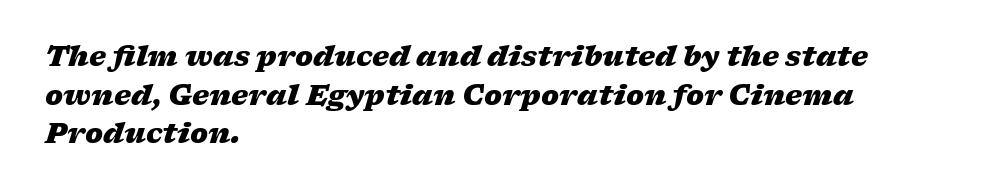
Q: Is the text bold? A: Yes.
Q: Is the text italic (slanted)? A: Yes, it leans right by about 17 degrees.
Q: Is the text underlined? A: No.
Q: How is the paragraph aligned? A: Left-aligned.
Q: Is the spacing between letters normal or unusually wide? A: Normal.
Q: Is the spacing between lines tight, normal or loose? A: Normal.
